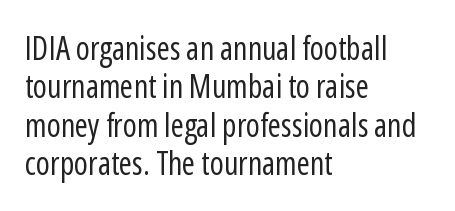
Q: Is the text bold? A: No.
Q: Is the text italic (slanted)? A: No, it is upright.
Q: Is the typeface a serif or a sans-serif typeface? A: Sans-serif.
Q: Is the text underlined? A: No.
Q: How is the paragraph aligned? A: Left-aligned.
Q: Is the spacing between letters normal or unusually wide? A: Normal.
Q: Width (condensed, normal, or wide)? A: Condensed.
Q: Stroke contrast? A: Low.
Q: x-height? A: Medium.
Q: Monospaced? A: No.
